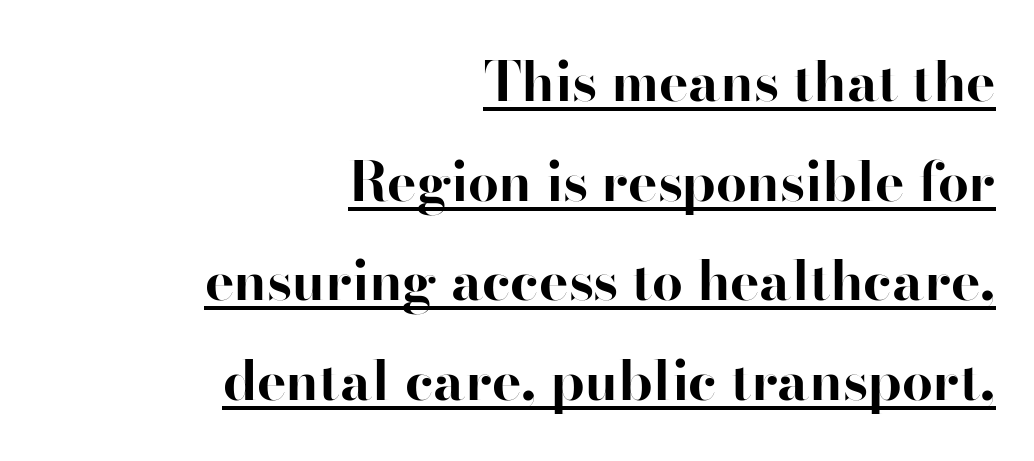
The image shows 55 px bold sans-serif type, upright; set right-aligned, line spacing 1.81x, normal letter spacing, underlined; high stroke contrast and a small x-height.
